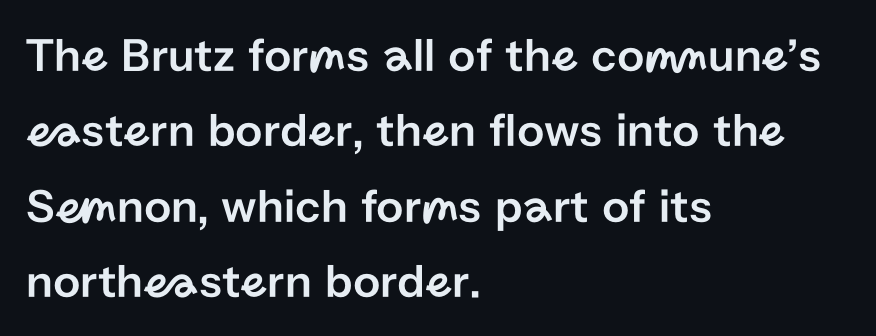
Q: Is the text italic (slanted)? A: No, it is upright.
Q: Is the typeface a serif or a sans-serif typeface? A: Sans-serif.
Q: Is the text underlined? A: No.
Q: How is the paragraph aligned? A: Left-aligned.
Q: Is the spacing between letters normal or unusually wide? A: Normal.
Q: Is the spacing between lines tight, normal or loose? A: Normal.
Q: Width (condensed, normal, or wide)? A: Normal.
Q: Stroke contrast? A: Low.
Q: x-height? A: Medium.
Q: Monospaced? A: No.
